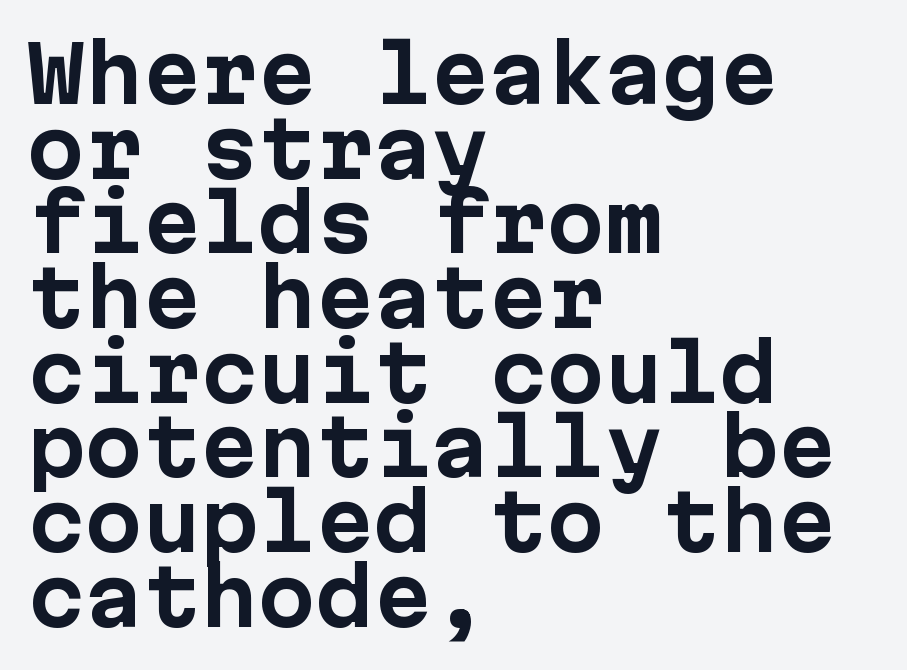
Q: Is the text bold? A: Yes.
Q: Is the text italic (slanted)? A: No, it is upright.
Q: Is the typeface a serif or a sans-serif typeface? A: Sans-serif.
Q: Is the text underlined? A: No.
Q: How is the paragraph aligned? A: Left-aligned.
Q: Is the spacing between letters normal or unusually wide? A: Normal.
Q: Is the spacing between lines tight, normal or loose? A: Tight.
Q: Width (condensed, normal, or wide)? A: Normal.
Q: Stroke contrast? A: Low.
Q: x-height? A: Medium.
